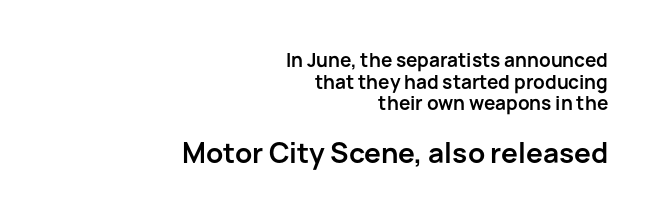
Q: Is the text bold? A: Yes.
Q: Is the text italic (slanted)? A: No, it is upright.
Q: Is the typeface a serif or a sans-serif typeface? A: Sans-serif.
Q: Is the text underlined? A: No.
Q: How is the paragraph aligned? A: Right-aligned.
Q: Is the spacing between letters normal or unusually wide? A: Normal.
Q: Is the spacing between lines tight, normal or loose? A: Tight.
Q: Which block of text is set in a larger size, the first (top) or the second (bottom)? A: The second (bottom) one.
Q: Width (condensed, normal, or wide)? A: Normal.
Q: Stroke contrast? A: Low.
Q: x-height? A: Medium.
Q: Monospaced? A: No.
